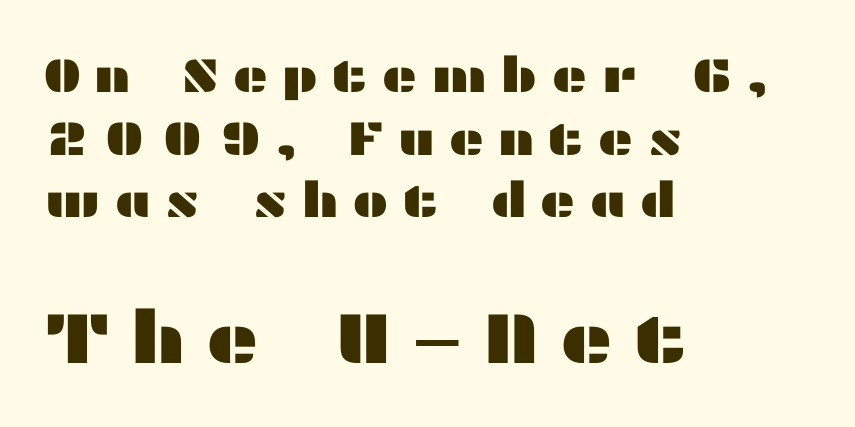
The rendering uses natural spacing where letterforms have individual widths. Compared with typical paragraphs, the rows here are spaced about the same. Of the two passages, the one underneath uses the larger point size. Just letters on the line, the space beneath them empty.
